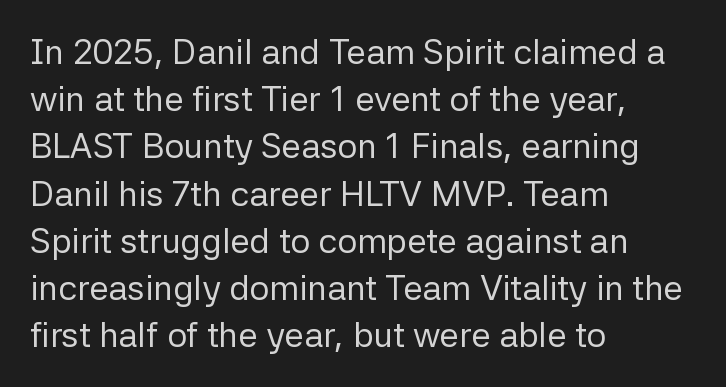
The image shows 35 px regular-weight sans-serif type, upright; set left-aligned, normal line spacing (1.35x), normal letter spacing, not underlined; low stroke contrast and a medium x-height.
